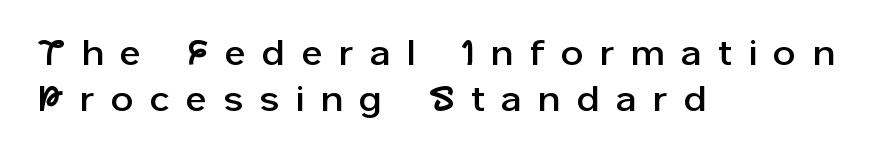
The image shows 35 px sans-serif type, upright; set left-aligned, normal line spacing (1.31x), unusually wide letter spacing (+0.5 em), not underlined; low stroke contrast and a medium x-height.
